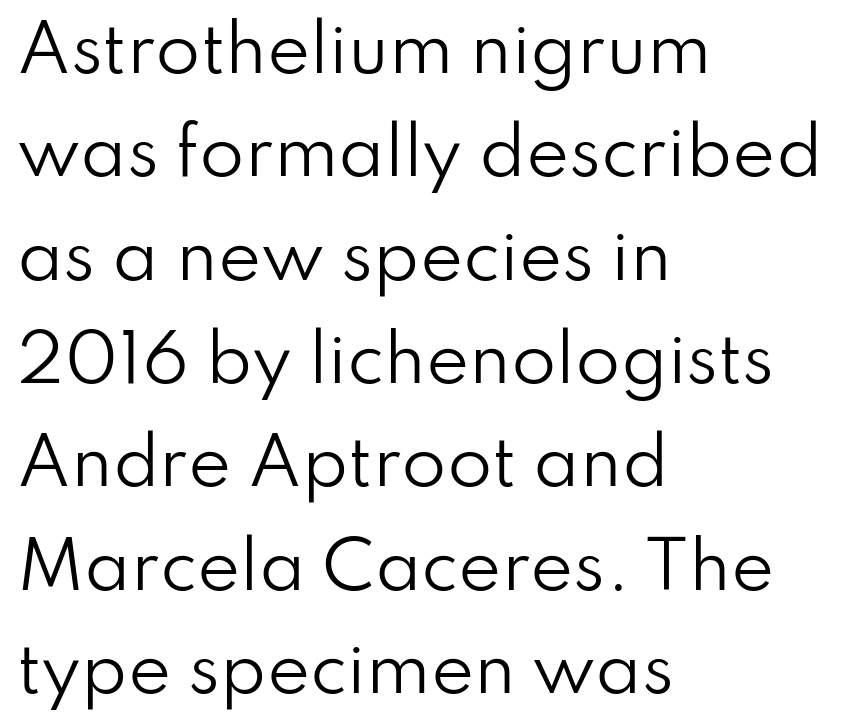
A bare baseline throughout the passage. Evenly set lines give the paragraph a standard silhouette. Tall strokes in this sample are plumb rather than angled. No feet cap the strokes, marking this as sans-serif type. Proportional: the letters do not fall into vertical columns. No extra ink here — the face is not bold.
